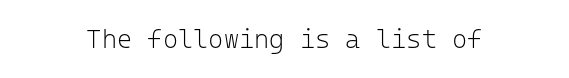
The image shows 26 px text type, upright; set normal letter spacing, not underlined.
